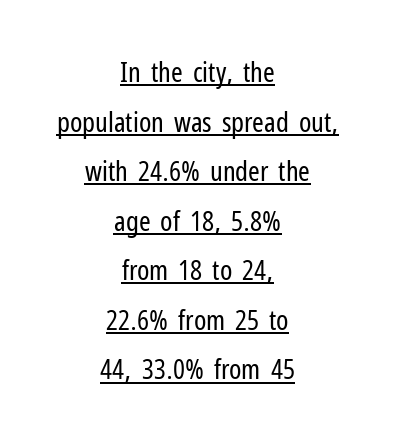
A typesetter would call this zero additional tracking. Summary of weight: not heavy and not bold. When letters stand straight like this, we call the style roman or upright. Observe the absence of serifs on each vertical stroke in this sample. A rule runs beneath these lines of type.
